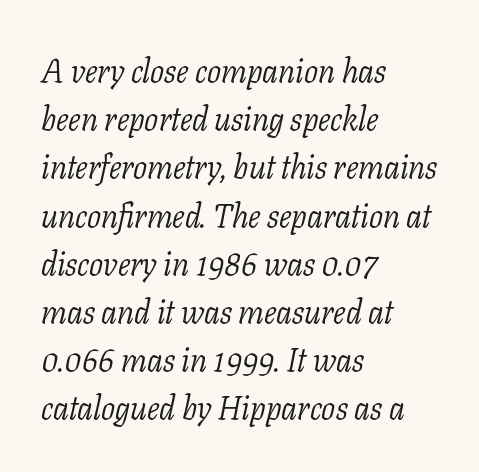
Q: Is the text bold? A: No.
Q: Is the text italic (slanted)? A: Yes, it leans right by about 11 degrees.
Q: Is the typeface a serif or a sans-serif typeface? A: Serif.
Q: Is the text underlined? A: No.
Q: How is the paragraph aligned? A: Left-aligned.
Q: Is the spacing between letters normal or unusually wide? A: Normal.
Q: Is the spacing between lines tight, normal or loose? A: Normal.
Q: Width (condensed, normal, or wide)? A: Normal.
Q: Stroke contrast? A: Low.
Q: x-height? A: Medium.
Q: Monospaced? A: No.
